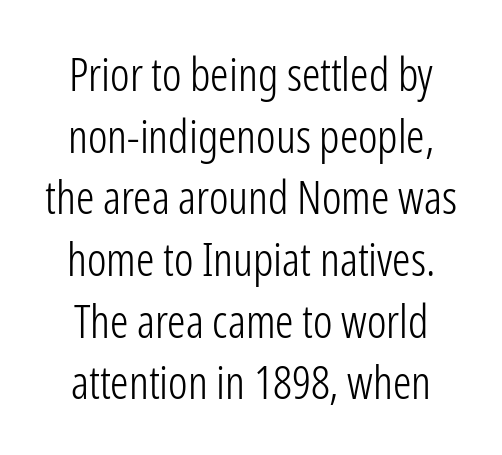
The image shows 46 px light, condensed sans-serif type, upright; set normal line spacing (1.34x), normal letter spacing, not underlined; low stroke contrast and a medium x-height.
